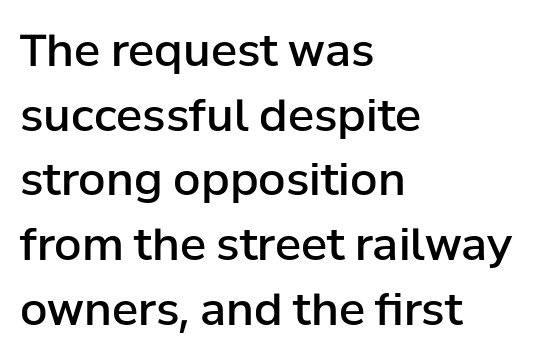
Layout note: lines flush left. Descender tails drop into unmarked territory. Normally led — the rows are evenly, conventionally spaced. Nobody touched the tracking dial on this one. Character widths vary here, with narrow letters taking less room than wide ones. Students, this is semibold: more ink than regular, less than bold.
